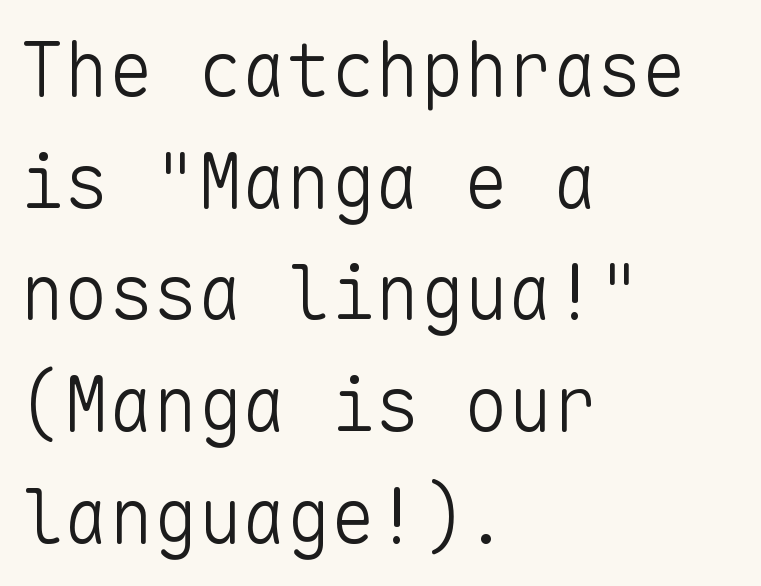
Every character sits straight up, as roman type does. Left-aligned paragraph, ragged on the right. The tracking reads as untouched default to a designer's eye. How would I describe the line gaps? Plain and ordinary. Note: no serifs on the glyphs.
